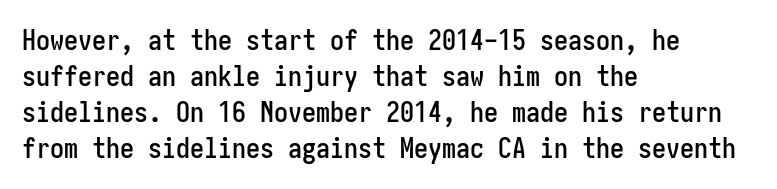
In terms of posture, this sample is upright. Descenders are the only things crossing below the line. Is this a sans? Yes — the strokes have no serifs. The vertical gap from one line to the next is medium. Is the block centered? No — it sits flush against the left margin.
